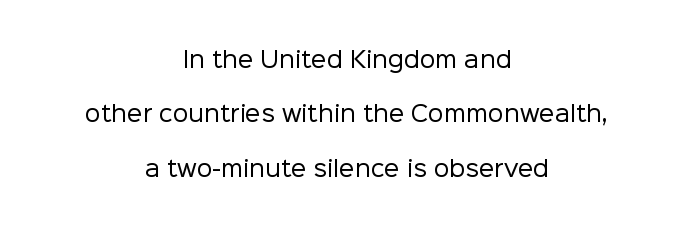
Each new line begins a long way beneath the previous one. Every row of glyphs is offset so its center matches the block's center. Between one letter and the next there's only the usual sliver of space. Italic: no, the glyphs are upright roman. Unmarked baselines from the first word to the last. Weight: regular or lighter.
